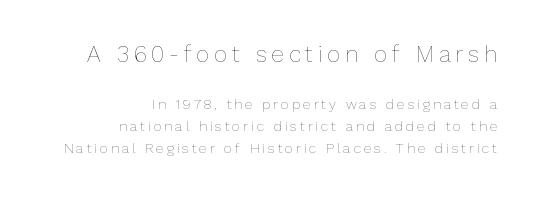
The image shows 23 px text type, upright; set right-aligned, normal line spacing (1.58x), unusually wide letter spacing (+0.21 em), not underlined; the first (top) block is 1.64x larger.
